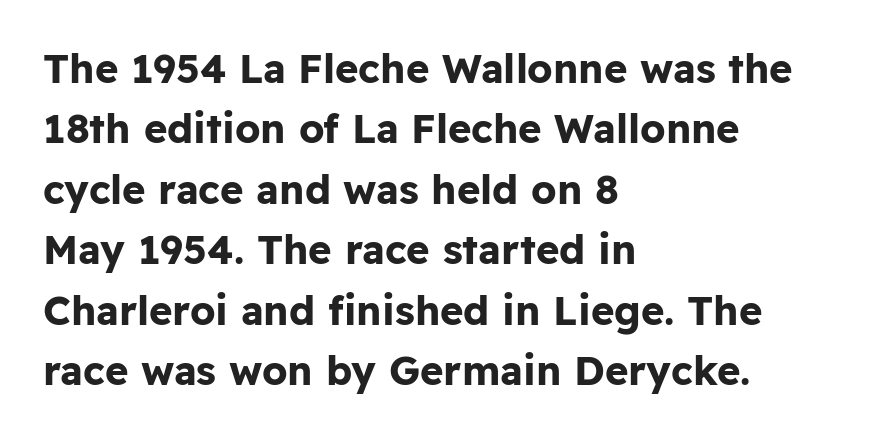
{"serif": "no", "italic": "no", "bold": "yes", "weight": "bold", "width": "normal", "stroke_contrast": "low", "x_height": "medium", "monospaced": "no", "underline": "no", "align": "left", "line_spacing": "normal", "line_spacing_ratio": 1.51, "letter_spacing": "normal", "letter_spacing_em": 0.0, "glyph_px": 40}
